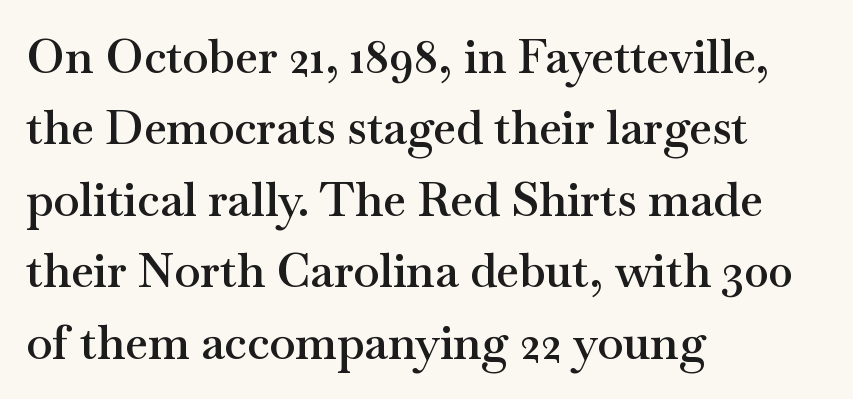
The image shows 47 px semibold, wide serif type, upright; set left-aligned, normal line spacing (1.52x), normal letter spacing, not underlined; medium stroke contrast and a small x-height.
